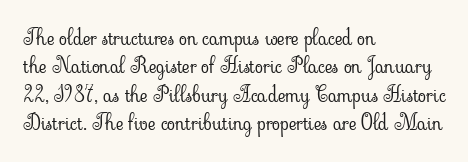
Q: Is the text bold? A: No.
Q: Is the text italic (slanted)? A: No, it is upright.
Q: Is the text underlined? A: No.
Q: How is the paragraph aligned? A: Left-aligned.
Q: Is the spacing between letters normal or unusually wide? A: Normal.
Q: Is the spacing between lines tight, normal or loose? A: Normal.
